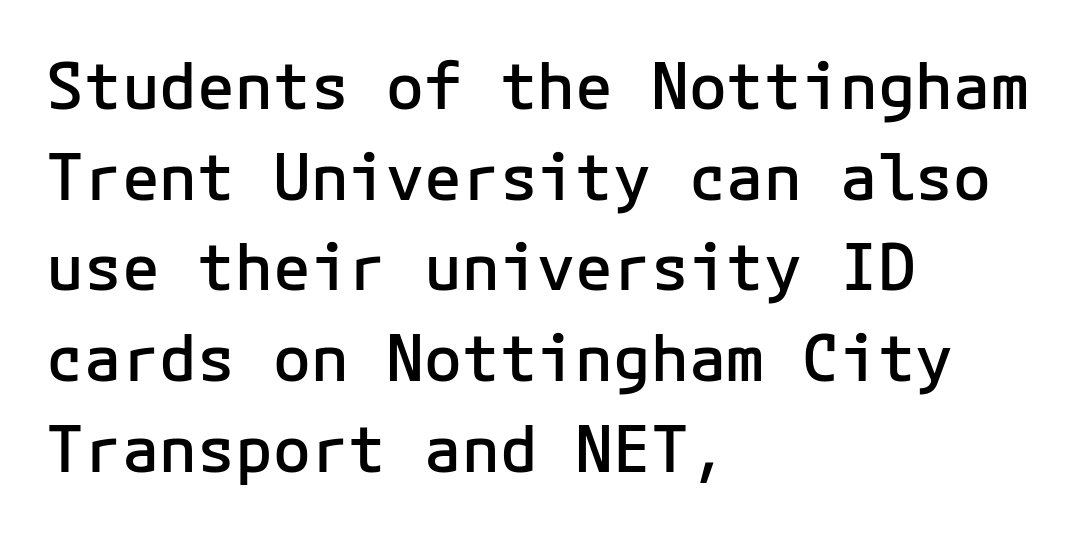
{"serif": "no", "italic": "no", "bold": "semi", "weight": "semibold", "width": "normal", "stroke_contrast": "low", "x_height": "medium", "underline": "no", "align": "left", "line_spacing": "normal", "line_spacing_ratio": 1.44, "letter_spacing": "normal", "letter_spacing_em": 0.0, "glyph_px": 63}
